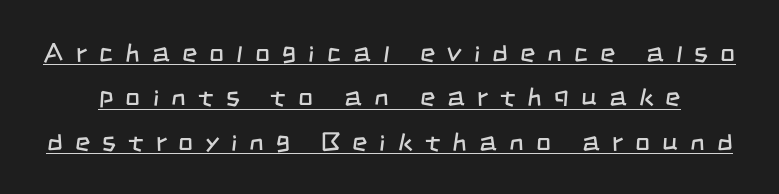
The image shows 26 px text type; set line spacing 1.71x, unusually wide letter spacing (+0.47 em), underlined.
